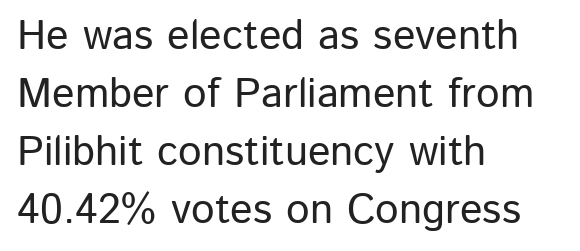
Q: Is the text italic (slanted)? A: No, it is upright.
Q: Is the typeface a serif or a sans-serif typeface? A: Sans-serif.
Q: Is the text underlined? A: No.
Q: How is the paragraph aligned? A: Left-aligned.
Q: Is the spacing between letters normal or unusually wide? A: Normal.
Q: Is the spacing between lines tight, normal or loose? A: Normal.
Q: Width (condensed, normal, or wide)? A: Normal.
Q: Stroke contrast? A: Low.
Q: x-height? A: Medium.
Q: Monospaced? A: No.
